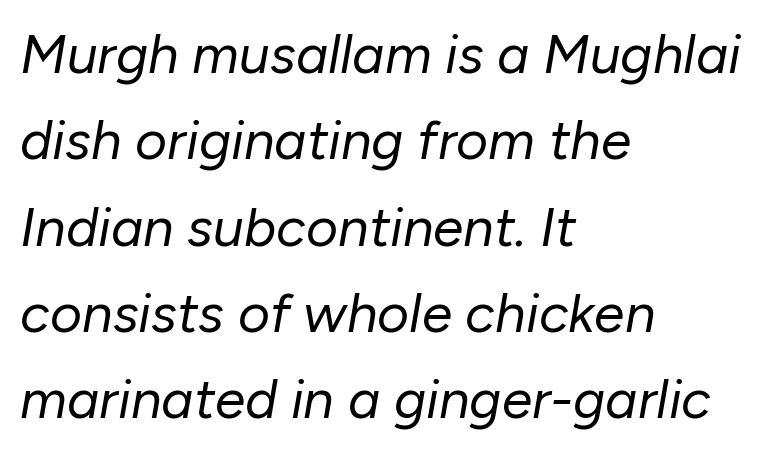
Q: Is the text bold? A: No.
Q: Is the text italic (slanted)? A: Yes, it leans right by about 10 degrees.
Q: Is the text underlined? A: No.
Q: How is the paragraph aligned? A: Left-aligned.
Q: Is the spacing between letters normal or unusually wide? A: Normal.
Q: Is the spacing between lines tight, normal or loose? A: Normal.
Q: Width (condensed, normal, or wide)? A: Normal.
Q: Stroke contrast? A: Low.
Q: x-height? A: Medium.
Q: Monospaced? A: No.
